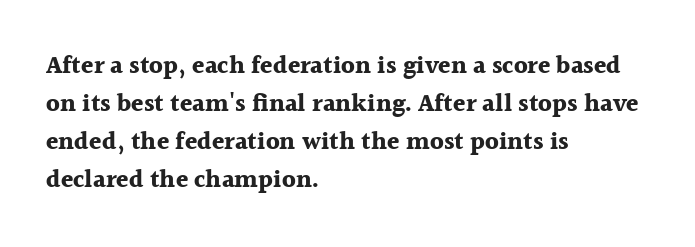
Q: Is the text bold? A: Yes.
Q: Is the text italic (slanted)? A: No, it is upright.
Q: Is the text underlined? A: No.
Q: How is the paragraph aligned? A: Left-aligned.
Q: Is the spacing between letters normal or unusually wide? A: Normal.
Q: Is the spacing between lines tight, normal or loose? A: Normal.
